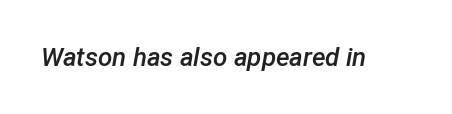
Q: Is the text bold? A: Semi-bold.
Q: Is the text italic (slanted)? A: Yes, it leans right by about 12 degrees.
Q: Is the text underlined? A: No.
Q: Is the spacing between letters normal or unusually wide? A: Normal.
